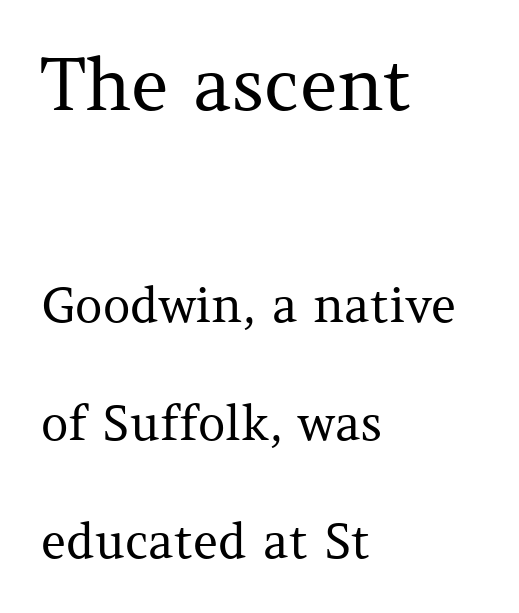
Q: Is the text bold? A: No.
Q: Is the text italic (slanted)? A: No, it is upright.
Q: Is the typeface a serif or a sans-serif typeface? A: Serif.
Q: Is the text underlined? A: No.
Q: How is the paragraph aligned? A: Left-aligned.
Q: Is the spacing between letters normal or unusually wide? A: Normal.
Q: Is the spacing between lines tight, normal or loose? A: Loose.
Q: Which block of text is set in a larger size, the first (top) or the second (bottom)? A: The first (top) one.
Q: Width (condensed, normal, or wide)? A: Normal.
Q: Stroke contrast? A: Medium.
Q: x-height? A: Medium.
Q: Monospaced? A: No.
